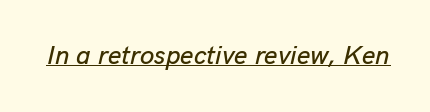
Q: Is the text italic (slanted)? A: Yes, it leans right by about 13 degrees.
Q: Is the text underlined? A: Yes.
Q: Is the spacing between letters normal or unusually wide? A: Normal.
